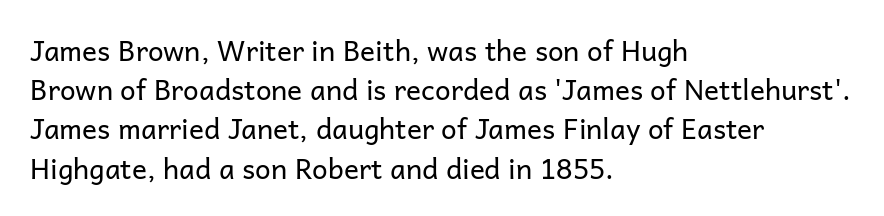
Q: Is the text bold? A: No.
Q: Is the text italic (slanted)? A: No, it is upright.
Q: Is the typeface a serif or a sans-serif typeface? A: Sans-serif.
Q: Is the text underlined? A: No.
Q: How is the paragraph aligned? A: Left-aligned.
Q: Is the spacing between letters normal or unusually wide? A: Normal.
Q: Is the spacing between lines tight, normal or loose? A: Normal.
Q: Width (condensed, normal, or wide)? A: Normal.
Q: Stroke contrast? A: Low.
Q: x-height? A: Medium.
Q: Monospaced? A: No.
